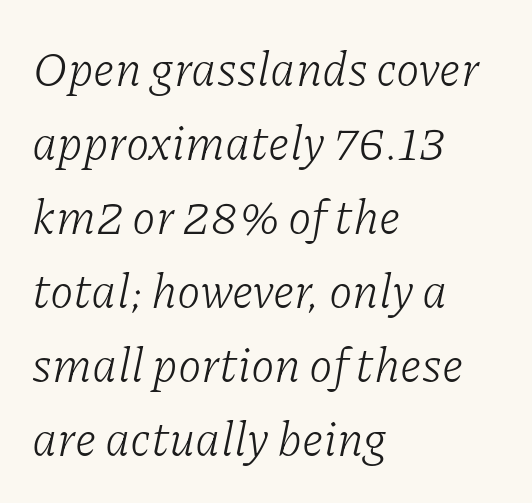
The image shows 48 px light serif type, italic (leaning right); set left-aligned, normal line spacing (1.54x), normal letter spacing, not underlined; low stroke contrast and a medium x-height.
